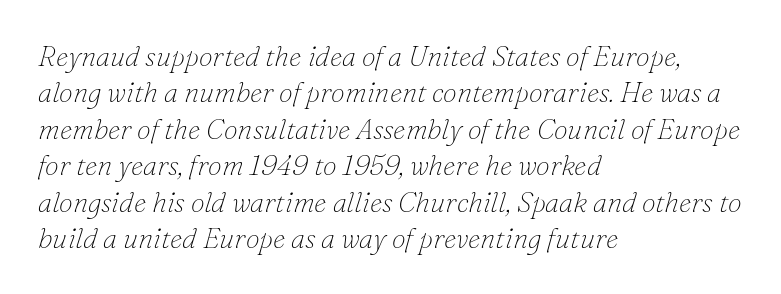
The image shows 28 px thin serif type, italic (leaning right); set left-aligned, normal line spacing (1.3x), normal letter spacing, not underlined; low stroke contrast and a small x-height.
